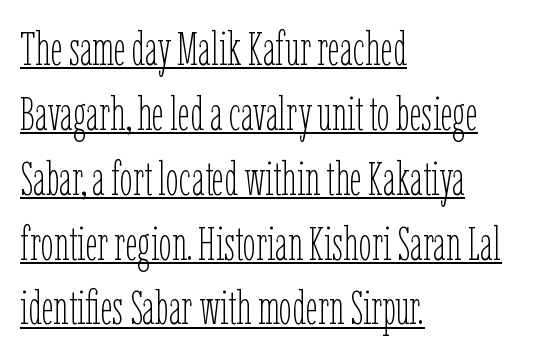
Q: Is the text bold? A: No.
Q: Is the text italic (slanted)? A: No, it is upright.
Q: Is the text underlined? A: Yes.
Q: How is the paragraph aligned? A: Left-aligned.
Q: Is the spacing between letters normal or unusually wide? A: Normal.
Q: Is the spacing between lines tight, normal or loose? A: Normal.
Q: Width (condensed, normal, or wide)? A: Condensed.
Q: Stroke contrast? A: Low.
Q: x-height? A: Medium.
Q: Monospaced? A: No.
